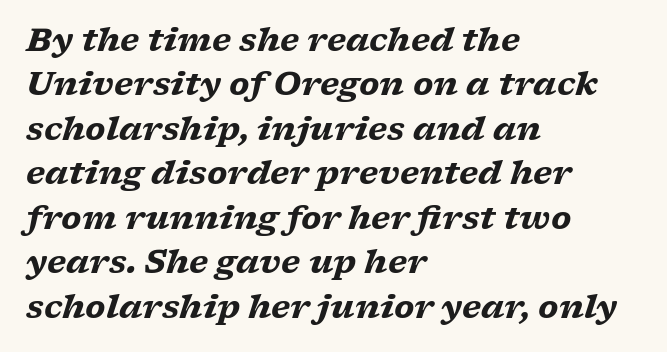
{"serif": "yes", "italic": "yes", "lean": "right", "slant_degrees": 17, "bold": "yes", "weight": "heavy", "width": "wide", "stroke_contrast": "low", "x_height": "medium", "monospaced": "no", "underline": "no", "align": "left", "line_spacing": "normal", "line_spacing_ratio": 1.39, "letter_spacing": "normal", "letter_spacing_em": 0.0, "glyph_px": 32}
